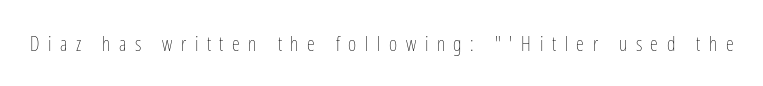
Q: Is the text bold? A: No.
Q: Is the text italic (slanted)? A: No, it is upright.
Q: Is the text underlined? A: No.
Q: Is the spacing between letters normal or unusually wide? A: Unusually wide.
